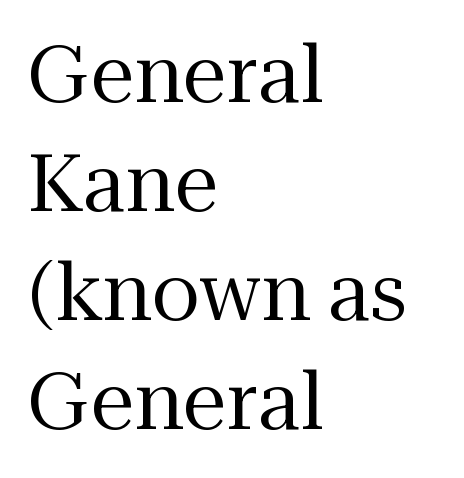
{"serif": "yes", "italic": "no", "bold": "no", "weight": "regular", "width": "normal", "stroke_contrast": "medium", "x_height": "medium", "monospaced": "no", "underline": "no", "align": "left", "line_spacing": "normal", "line_spacing_ratio": 1.38, "letter_spacing": "normal", "letter_spacing_em": 0.0, "glyph_px": 79}
